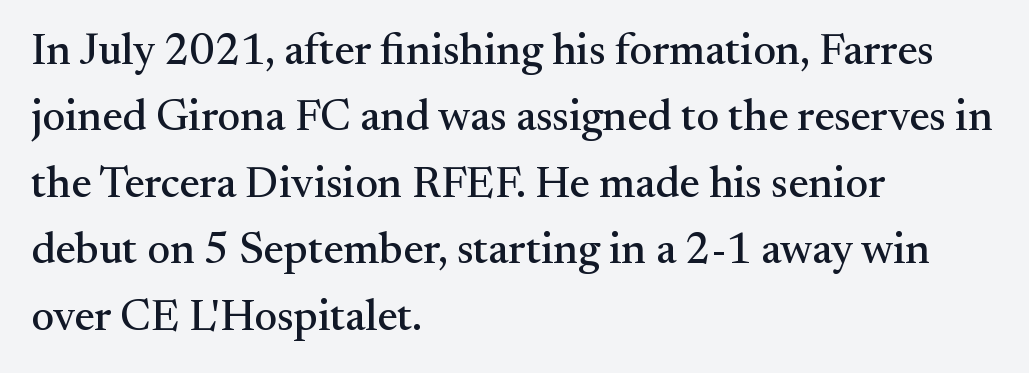
{"serif": "yes", "italic": "no", "width": "normal", "stroke_contrast": "medium", "x_height": "small", "monospaced": "no", "underline": "no", "align": "left", "line_spacing": "normal", "line_spacing_ratio": 1.51, "letter_spacing": "normal", "letter_spacing_em": 0.0, "glyph_px": 44}
